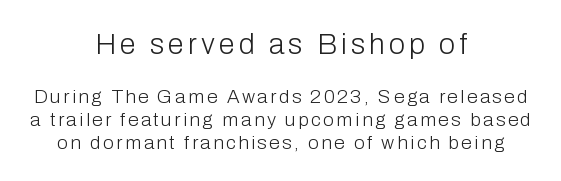
{"serif": "no", "italic": "no", "bold": "no", "weight": "light", "width": "normal", "stroke_contrast": "low", "x_height": "medium", "monospaced": "no", "underline": "no", "align": "center", "line_spacing_ratio": 1.2, "larger_block": "first", "size_ratio": 1.53, "glyph_px": 29}
